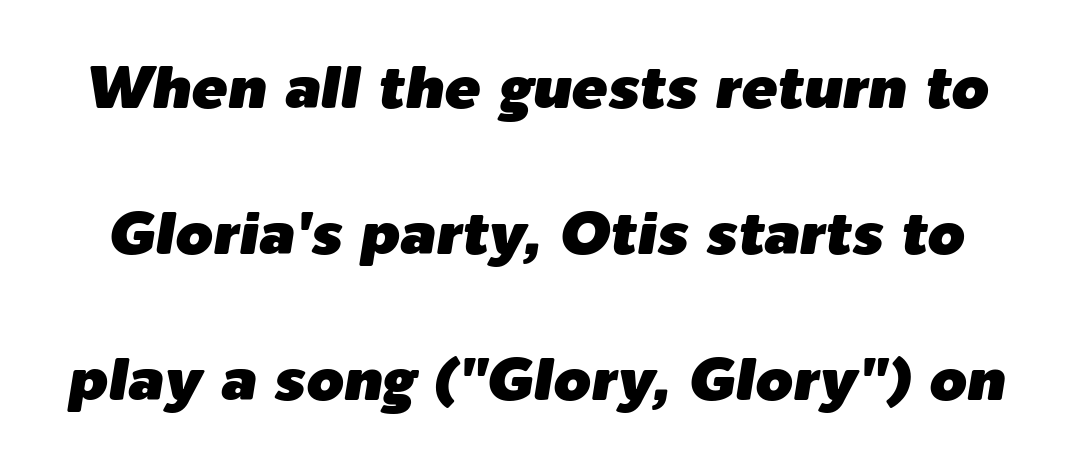
The image shows 60 px text type, italic (leaning right); set loose line spacing (2.43x), normal letter spacing, not underlined; low stroke contrast and a medium x-height.
